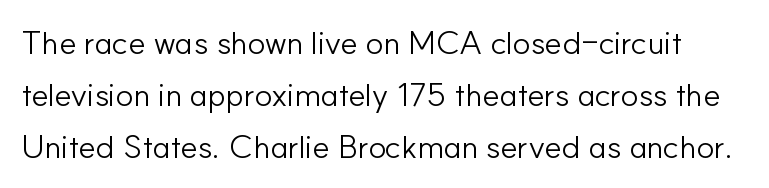
Grotesque or geometric, the face here clearly has no serifs. Counters stay open thanks to moderate or lighter strokes. Ordinary non-slanted type is in use. Unmarked baselines from the first word to the last. There is no visible air inserted between adjacent glyphs.
